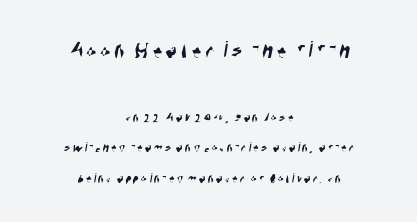
Honestly, the rows look like they've been pulled way apart. Plain, unruled lines of type. Does the bottom block carry the larger type? No, the top block does. The text block is weighted toward neither margin, spreading evenly from the middle.
